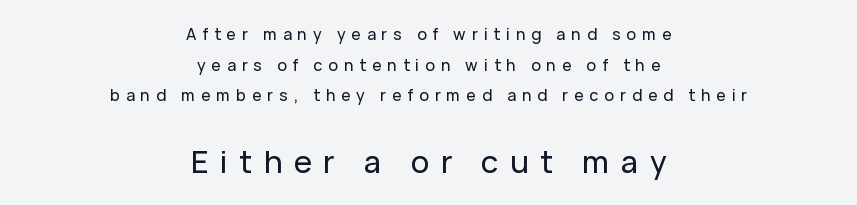
Q: Is the text italic (slanted)? A: No, it is upright.
Q: Is the typeface a serif or a sans-serif typeface? A: Sans-serif.
Q: Is the text underlined? A: No.
Q: How is the paragraph aligned? A: Centered.
Q: Is the spacing between letters normal or unusually wide? A: Unusually wide.
Q: Is the spacing between lines tight, normal or loose? A: Loose.
Q: Which block of text is set in a larger size, the first (top) or the second (bottom)? A: The second (bottom) one.
Q: Width (condensed, normal, or wide)? A: Normal.
Q: Stroke contrast? A: Low.
Q: x-height? A: Medium.
Q: Monospaced? A: No.
